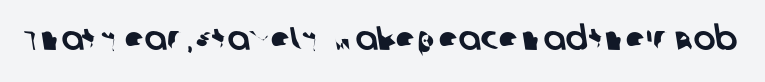
The image shows 33 px sans-serif type; set normal letter spacing, not underlined; low stroke contrast and a large x-height.
